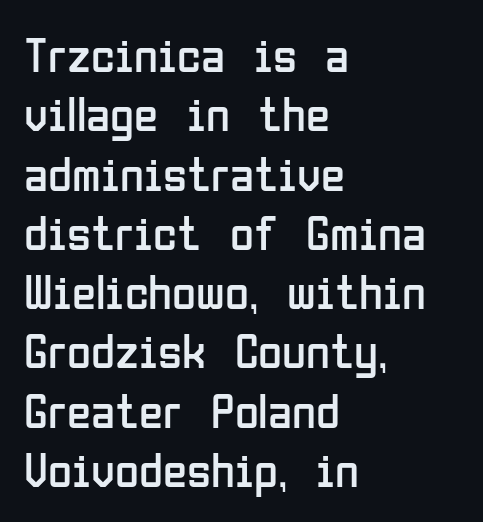
All the whitespace from short lines collects on the right. Decoration check: the copy has no underline. What stands out about the letter spacing? Nothing — it is the standard amount. Are there feet on the stems? There aren't — it's a sans. If you drew a line through each stem, it would be perfectly vertical.
